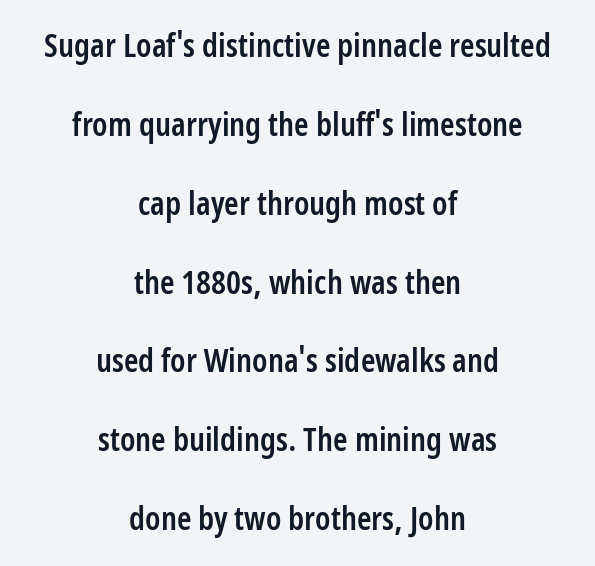
Q: Is the text bold? A: Semi-bold.
Q: Is the text italic (slanted)? A: No, it is upright.
Q: Is the typeface a serif or a sans-serif typeface? A: Sans-serif.
Q: Is the text underlined? A: No.
Q: How is the paragraph aligned? A: Centered.
Q: Is the spacing between letters normal or unusually wide? A: Normal.
Q: Is the spacing between lines tight, normal or loose? A: Loose.
Q: Width (condensed, normal, or wide)? A: Condensed.
Q: Stroke contrast? A: Low.
Q: x-height? A: Medium.
Q: Monospaced? A: No.
